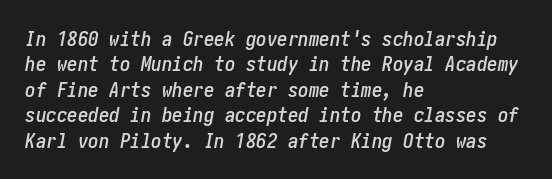
Look at the tracking — it's just the regular setting, nothing added. If you drew a ruler down the left edge, every line would touch it. The font's italic variant was chosen for this text. Letters rest on an invisible, unmarked baseline.
